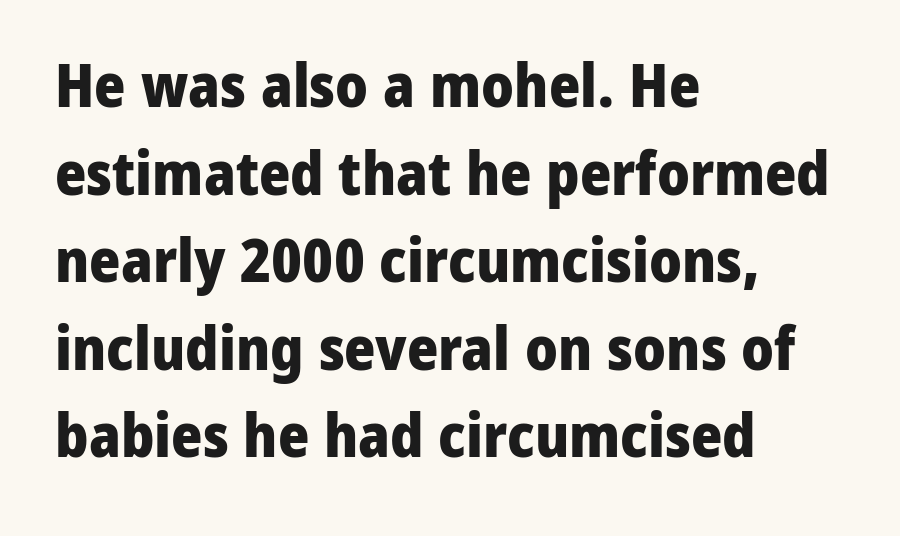
Leading: standard. What stands out about the letter spacing? Nothing — it is the standard amount. This is the regular roman posture of the typeface. The rendering uses natural spacing where letterforms have individual widths.
